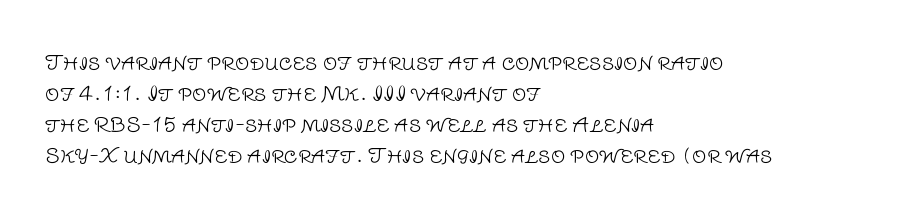
{"bold": "no", "underline": "no", "align": "left", "line_spacing": "normal", "line_spacing_ratio": 1.55, "letter_spacing": "normal", "letter_spacing_em": 0.0, "glyph_px": 20}
